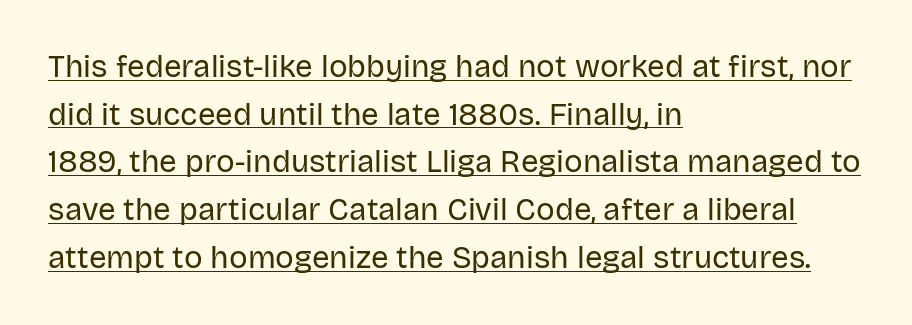
The image shows 31 px regular-weight sans-serif type, upright; set left-aligned, normal line spacing (1.54x), normal letter spacing, underlined; low stroke contrast and a large x-height.
